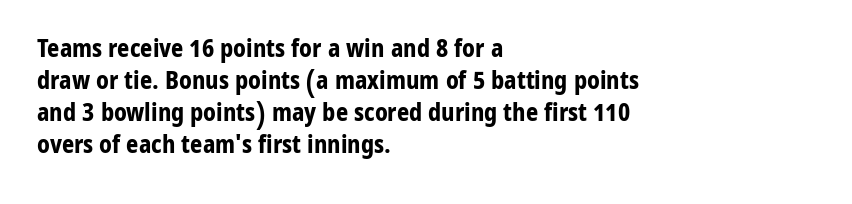
{"italic": "no", "bold": "yes", "underline": "no", "align": "left", "line_spacing": "normal", "line_spacing_ratio": 1.34, "letter_spacing": "normal", "letter_spacing_em": 0.0, "glyph_px": 24}
